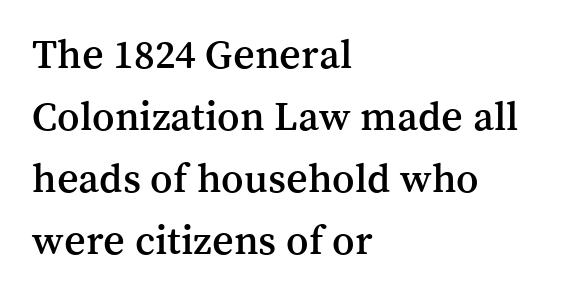
Q: Is the text italic (slanted)? A: No, it is upright.
Q: Is the typeface a serif or a sans-serif typeface? A: Serif.
Q: Is the text underlined? A: No.
Q: How is the paragraph aligned? A: Left-aligned.
Q: Is the spacing between letters normal or unusually wide? A: Normal.
Q: Is the spacing between lines tight, normal or loose? A: Normal.
Q: Width (condensed, normal, or wide)? A: Normal.
Q: Stroke contrast? A: Medium.
Q: x-height? A: Medium.
Q: Monospaced? A: No.
